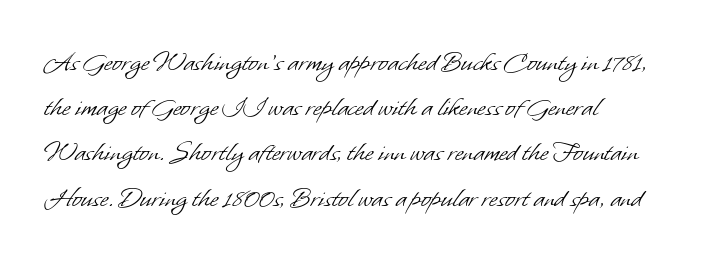
Is this a sans? Yes — the strokes have no serifs. Compared with typical body copy, the letter spacing here is the same. You could not count columns in this text — the font is proportionally spaced. Clear beneath every line of the passage. The rendering anchors every line to the left-hand side.
